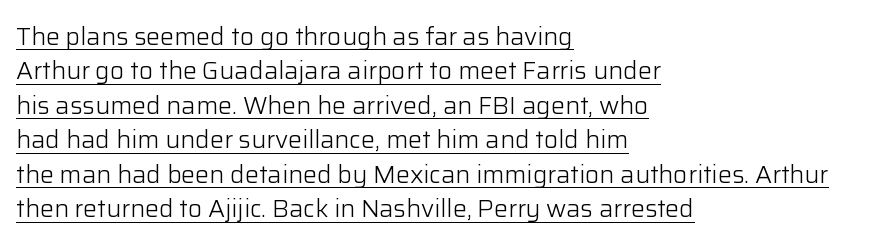
{"italic": "no", "bold": "no", "underline": "yes", "align": "left", "line_spacing": "normal", "line_spacing_ratio": 1.38, "letter_spacing": "normal", "letter_spacing_em": 0.0, "glyph_px": 25}
